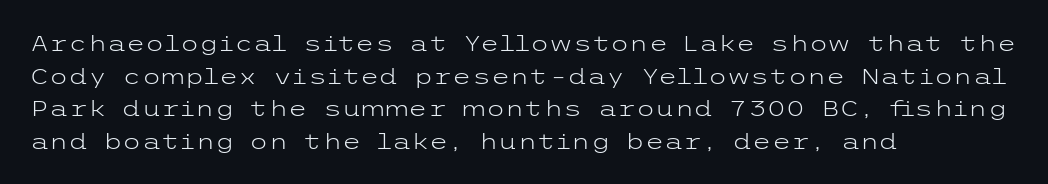
{"italic": "no", "bold": "no", "underline": "no", "align": "left", "line_spacing": "normal", "line_spacing_ratio": 1.48, "letter_spacing": "normal", "letter_spacing_em": 0.0, "glyph_px": 22}
